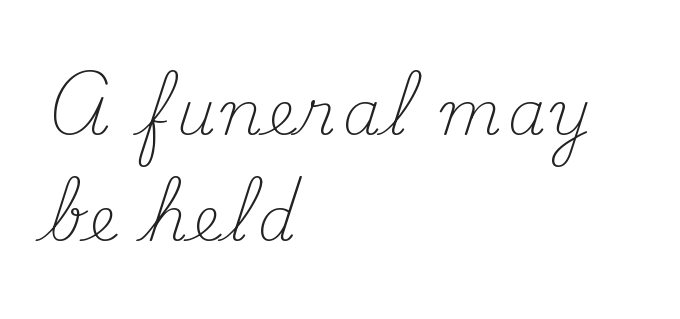
{"serif": "yes", "bold": "no", "weight": "light", "width": "normal", "stroke_contrast": "medium", "x_height": "small", "monospaced": "no", "underline": "no", "align": "left", "line_spacing_ratio": 1.74, "glyph_px": 61}
